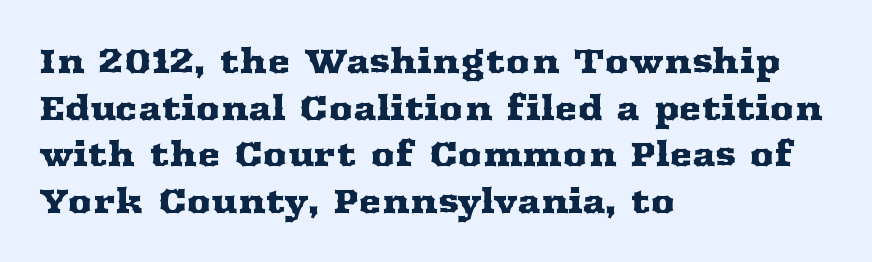
{"serif": "yes", "italic": "no", "width": "wide", "stroke_contrast": "medium", "x_height": "medium", "monospaced": "no", "underline": "no", "align": "left", "line_spacing": "normal", "line_spacing_ratio": 1.37, "letter_spacing": "normal", "letter_spacing_em": 0.0, "glyph_px": 34}
